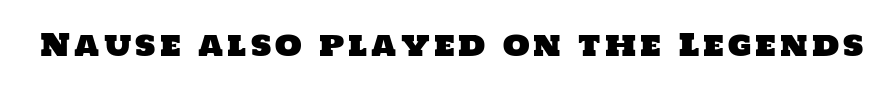
The image shows 31 px sans-serif type; set not underlined; low stroke contrast and a large x-height.
